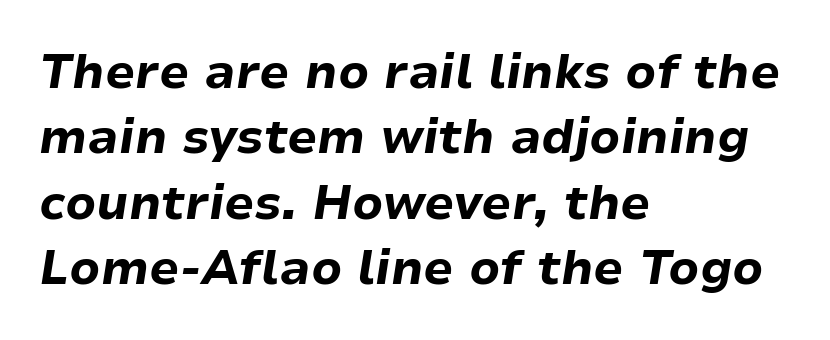
{"italic": "yes", "lean": "right", "slant_degrees": 9, "bold": "yes", "weight": "bold", "width": "normal", "stroke_contrast": "low", "x_height": "medium", "monospaced": "no", "underline": "no", "align": "left", "line_spacing": "normal", "line_spacing_ratio": 1.36, "letter_spacing": "normal", "letter_spacing_em": 0.0, "glyph_px": 48}
